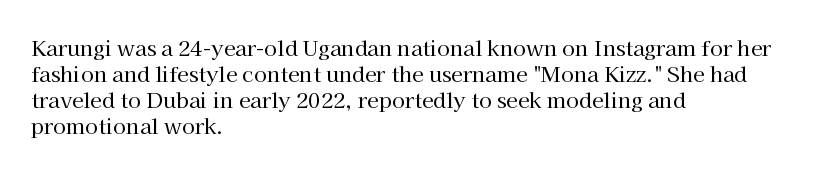
{"italic": "no", "bold": "no", "underline": "no", "align": "left", "line_spacing_ratio": 1.24, "letter_spacing": "normal", "letter_spacing_em": 0.0, "glyph_px": 21}
